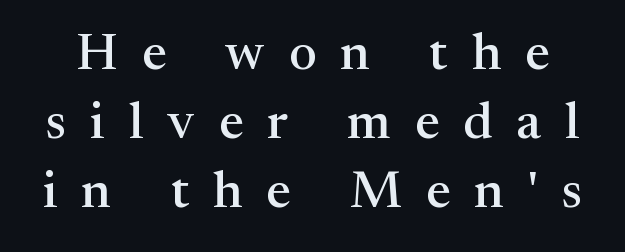
{"serif": "yes", "italic": "no", "width": "normal", "stroke_contrast": "medium", "x_height": "medium", "monospaced": "no", "underline": "no", "line_spacing": "normal", "line_spacing_ratio": 1.33, "letter_spacing": "wide", "letter_spacing_em": 0.46, "glyph_px": 52}
